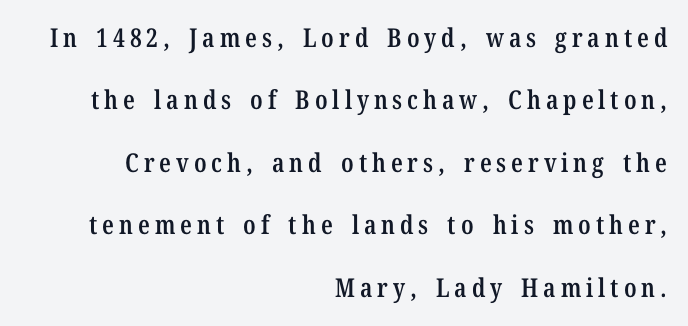
Horizontally, the lines are justified to the trailing edge only. A typesetter would mark this as roman, not italic. Set as a demibold, roughly 600 on the weight scale. Compared with typical paragraphs, the rows here are farther apart. The passage shown is not underscored anywhere.
